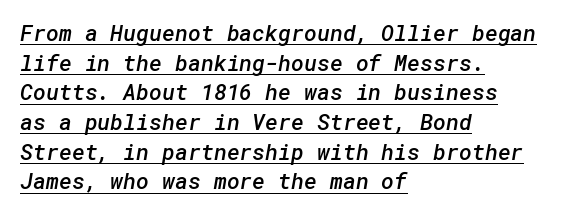
{"bold": "semi", "underline": "yes", "align": "left", "line_spacing": "normal", "line_spacing_ratio": 1.35, "letter_spacing": "normal", "letter_spacing_em": 0.0, "glyph_px": 22}
